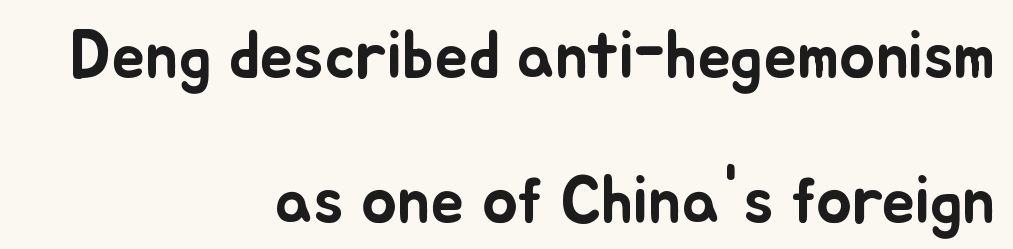
Quick note: underline off. The lettering stays uniformly vertical, giving the passage a roman look. Typeset ragged left — the right edge is the straight one. Is this a fixed-width face? No — the glyphs have proportional, varying widths.
